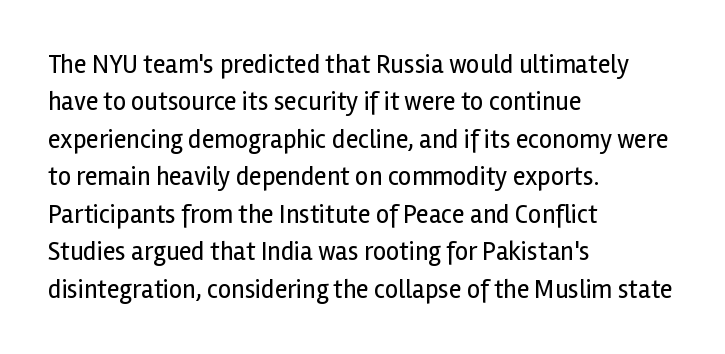
Q: Is the text bold? A: No.
Q: Is the text italic (slanted)? A: No, it is upright.
Q: Is the text underlined? A: No.
Q: How is the paragraph aligned? A: Left-aligned.
Q: Is the spacing between letters normal or unusually wide? A: Normal.
Q: Is the spacing between lines tight, normal or loose? A: Normal.
